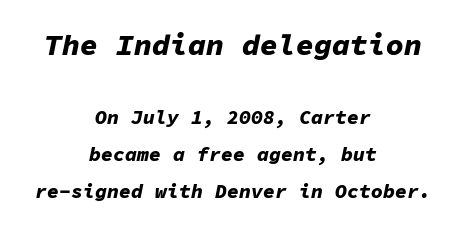
Q: Is the text bold? A: Yes.
Q: Is the text italic (slanted)? A: Yes, it leans right by about 11 degrees.
Q: Is the text underlined? A: No.
Q: How is the paragraph aligned? A: Centered.
Q: Is the spacing between letters normal or unusually wide? A: Normal.
Q: Which block of text is set in a larger size, the first (top) or the second (bottom)? A: The first (top) one.
Q: Width (condensed, normal, or wide)? A: Normal.
Q: Stroke contrast? A: Low.
Q: x-height? A: Medium.
Q: Monospaced? A: Yes.
